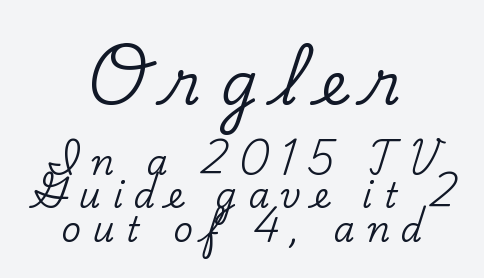
Q: Is the text italic (slanted)? A: Yes.
Q: Is the typeface a serif or a sans-serif typeface? A: Serif.
Q: Is the text underlined? A: No.
Q: How is the paragraph aligned? A: Centered.
Q: Is the spacing between letters normal or unusually wide? A: Unusually wide.
Q: Is the spacing between lines tight, normal or loose? A: Tight.
Q: Which block of text is set in a larger size, the first (top) or the second (bottom)? A: The first (top) one.
Q: Width (condensed, normal, or wide)? A: Normal.
Q: Stroke contrast? A: Low.
Q: x-height? A: Small.
Q: Monospaced? A: No.
